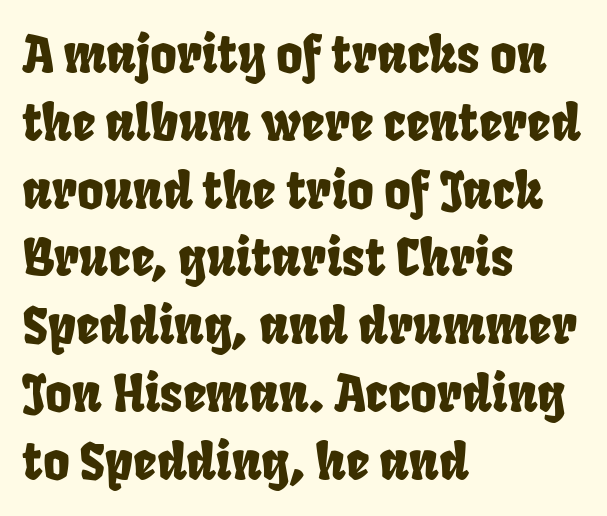
Q: Is the typeface a serif or a sans-serif typeface? A: Sans-serif.
Q: Is the text underlined? A: No.
Q: How is the paragraph aligned? A: Left-aligned.
Q: Is the spacing between letters normal or unusually wide? A: Normal.
Q: Is the spacing between lines tight, normal or loose? A: Normal.
Q: Width (condensed, normal, or wide)? A: Condensed.
Q: Stroke contrast? A: Low.
Q: x-height? A: Large.
Q: Monospaced? A: No.
